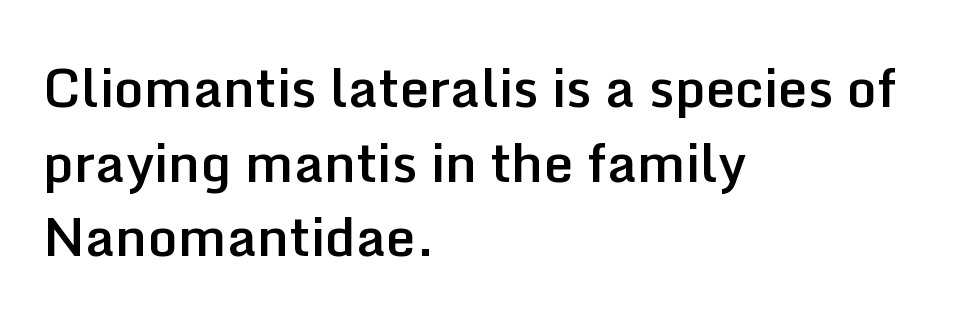
Stroke thickness is moderately raised; the sample reads as semibold. The space beneath each line is pristine and unruled. The passage shown is typed in a proportional face where columns would drift. The lettering holds an erect, upright posture throughout. One-word summary of the alignment: left. The vertical gap from one line to the next is medium.
